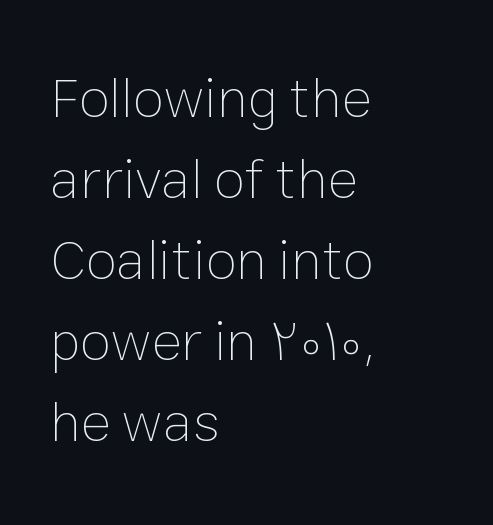
{"italic": "no", "bold": "no", "weight": "thin", "width": "normal", "stroke_contrast": "low", "x_height": "medium", "monospaced": "no", "underline": "no", "align": "left", "line_spacing": "normal", "line_spacing_ratio": 1.42, "letter_spacing": "normal", "letter_spacing_em": 0.0, "glyph_px": 57}
